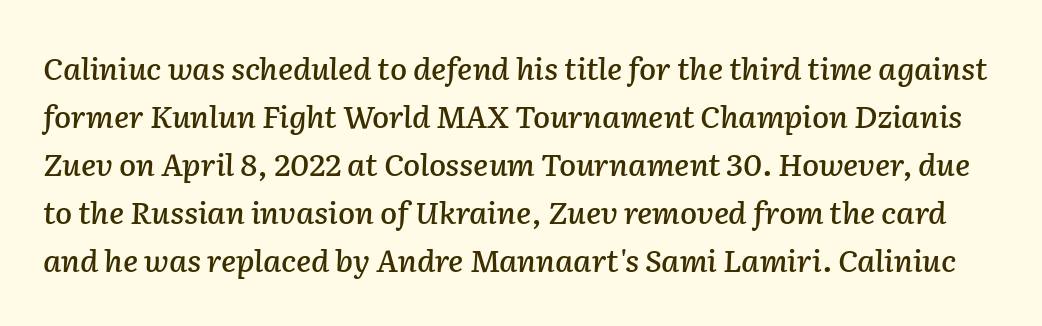
Q: Is the text italic (slanted)? A: Yes, it leans right by about 2 degrees.
Q: Is the text underlined? A: No.
Q: Is the spacing between letters normal or unusually wide? A: Normal.
Q: Is the spacing between lines tight, normal or loose? A: Normal.
Q: Width (condensed, normal, or wide)? A: Normal.
Q: Stroke contrast? A: Low.
Q: x-height? A: Medium.
Q: Monospaced? A: No.
